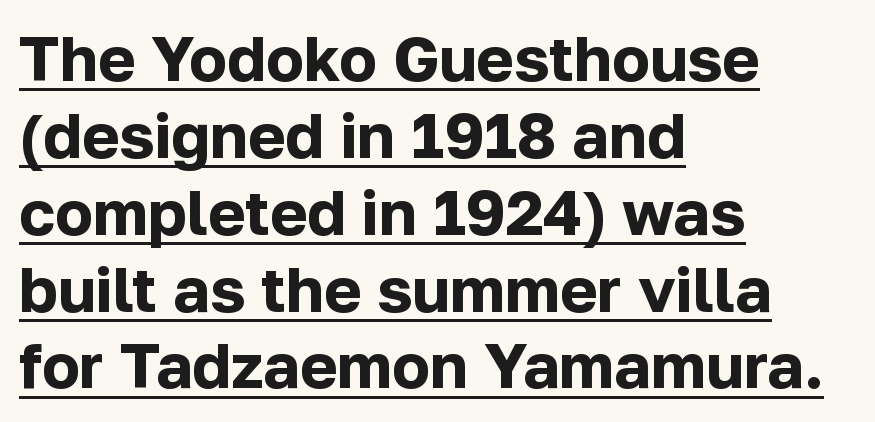
The image shows 63 px bold sans-serif type, upright; set left-aligned, line spacing 1.22x, normal letter spacing, underlined; low stroke contrast and a medium x-height.
